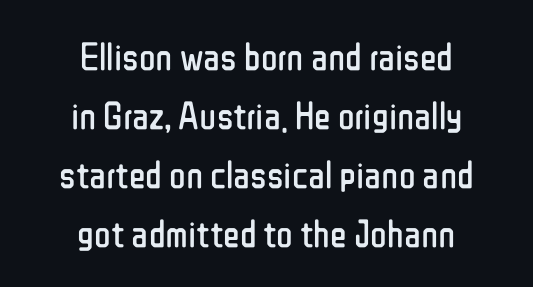
The image shows 39 px regular-weight, condensed sans-serif type, upright; set centered, normal line spacing (1.51x), normal letter spacing, not underlined; low stroke contrast and a medium x-height.
